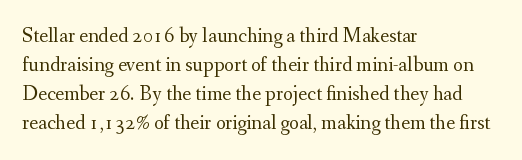
The image shows 21 px text type, upright; set left-aligned, normal line spacing (1.38x), normal letter spacing, not underlined.
